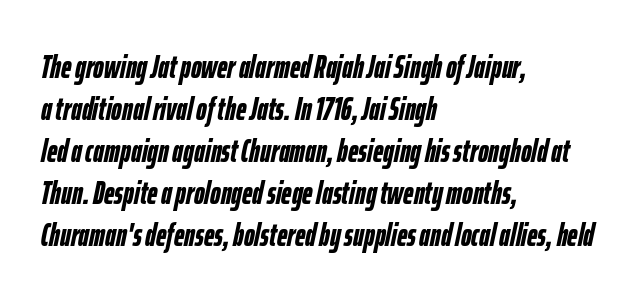
{"italic": "yes", "lean": "right", "slant_degrees": 12, "bold": "yes", "weight": "semibold", "width": "condensed", "stroke_contrast": "low", "x_height": "medium", "monospaced": "no", "underline": "no", "align": "left", "line_spacing": "normal", "line_spacing_ratio": 1.31, "letter_spacing": "normal", "letter_spacing_em": 0.0, "glyph_px": 32}
